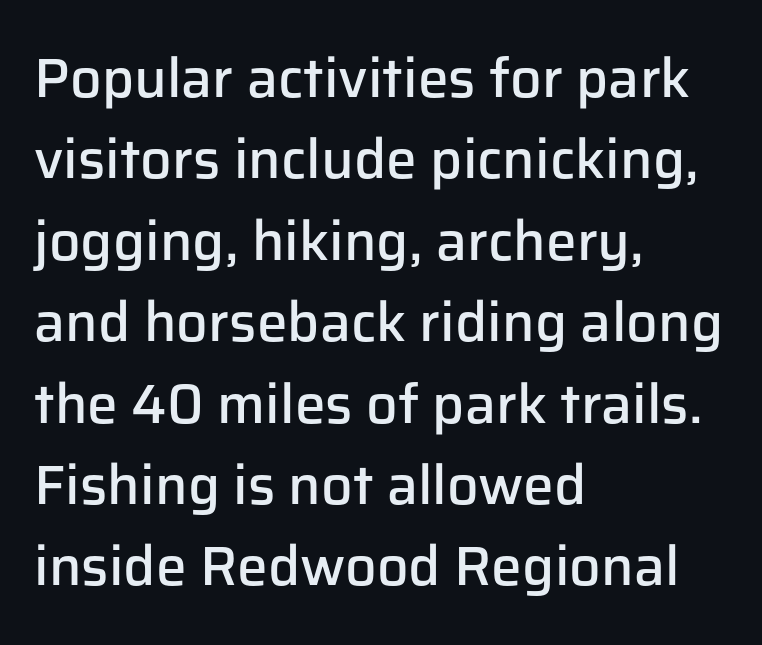
The image shows 55 px semibold sans-serif type, upright; set left-aligned, normal line spacing (1.48x), normal letter spacing, not underlined; low stroke contrast and a medium x-height.
